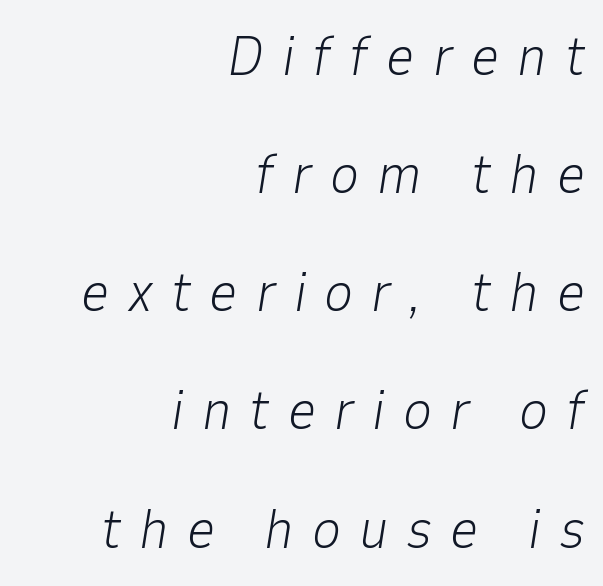
Honestly, the rows look like they've been pulled way apart. Descender tails drop into unmarked territory. A typesetter would call this proportional, since set widths differ per character. The passage shown has open, widely tracked lettering throughout.
